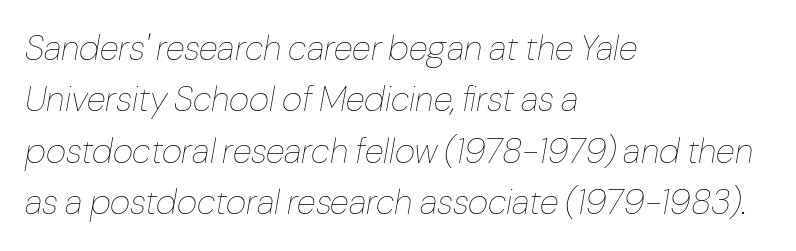
The image shows 35 px thin type, italic (leaning right); set left-aligned, normal line spacing (1.47x), normal letter spacing, not underlined; low stroke contrast and a medium x-height.
